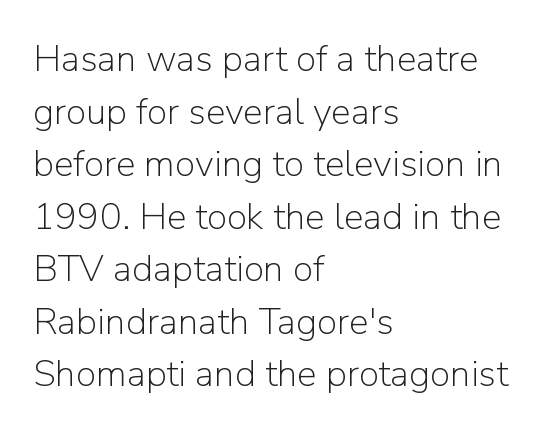
Compared with a typical body face, this is equally light or lighter still. These lines sit exactly where default settings would place them. The space beneath each line is pristine and unruled. If you drew a line through each stem, it would be perfectly vertical. All the whitespace from short lines collects on the right. The letters advance in unequal steps, a hallmark of proportional type.
